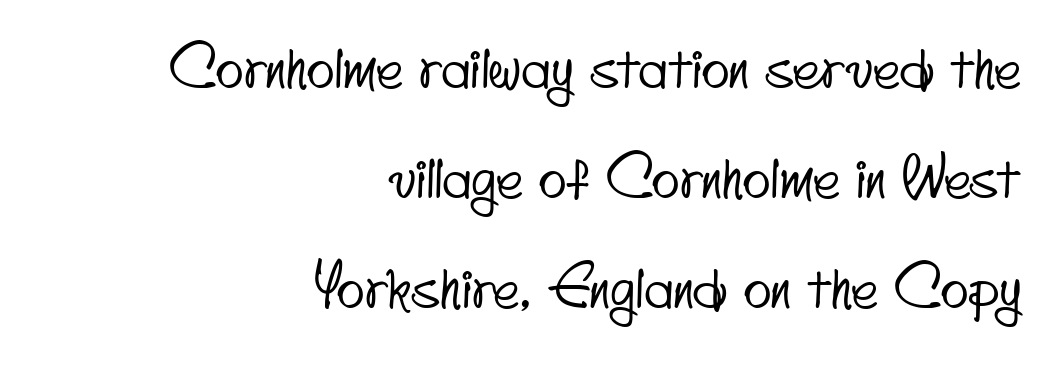
Q: Is the typeface a serif or a sans-serif typeface? A: Sans-serif.
Q: Is the text underlined? A: No.
Q: How is the paragraph aligned? A: Right-aligned.
Q: Is the spacing between letters normal or unusually wide? A: Normal.
Q: Is the spacing between lines tight, normal or loose? A: Loose.
Q: Width (condensed, normal, or wide)? A: Condensed.
Q: Stroke contrast? A: Low.
Q: x-height? A: Small.
Q: Monospaced? A: No.
